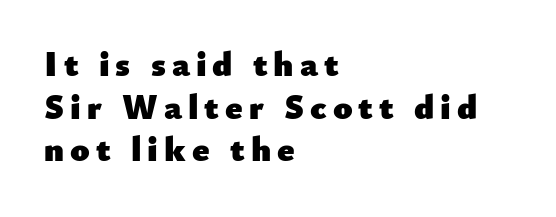
{"serif": "no", "italic": "no", "bold": "yes", "weight": "heavy", "width": "normal", "stroke_contrast": "low", "x_height": "small", "monospaced": "no", "underline": "no", "align": "left", "line_spacing_ratio": 1.22, "glyph_px": 35}
